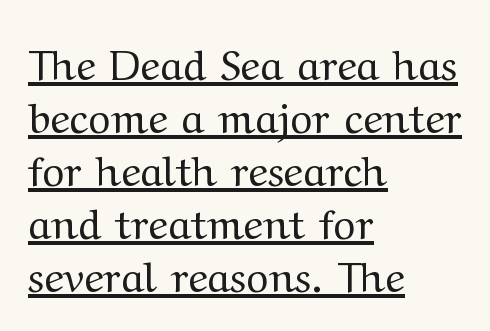
Q: Is the text bold? A: No.
Q: Is the text italic (slanted)? A: No, it is upright.
Q: Is the typeface a serif or a sans-serif typeface? A: Serif.
Q: Is the text underlined? A: Yes.
Q: How is the paragraph aligned? A: Left-aligned.
Q: Is the spacing between letters normal or unusually wide? A: Normal.
Q: Is the spacing between lines tight, normal or loose? A: Normal.
Q: Width (condensed, normal, or wide)? A: Wide.
Q: Stroke contrast? A: Medium.
Q: x-height? A: Medium.
Q: Monospaced? A: No.
